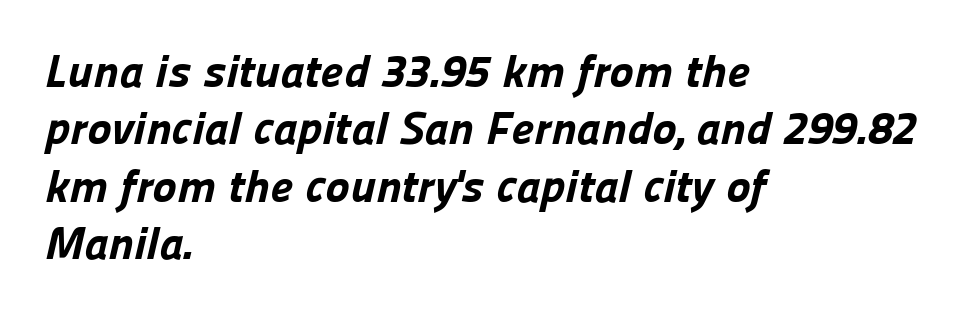
Q: Is the text bold? A: Yes.
Q: Is the typeface a serif or a sans-serif typeface? A: Sans-serif.
Q: Is the text underlined? A: No.
Q: How is the paragraph aligned? A: Left-aligned.
Q: Is the spacing between letters normal or unusually wide? A: Normal.
Q: Is the spacing between lines tight, normal or loose? A: Normal.
Q: Width (condensed, normal, or wide)? A: Normal.
Q: Stroke contrast? A: Low.
Q: x-height? A: Medium.
Q: Monospaced? A: No.
